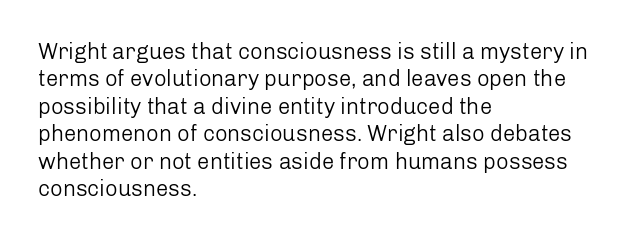
{"italic": "no", "bold": "no", "underline": "no", "align": "left", "line_spacing": "normal", "line_spacing_ratio": 1.25, "letter_spacing": "normal", "letter_spacing_em": 0.0, "glyph_px": 22}
